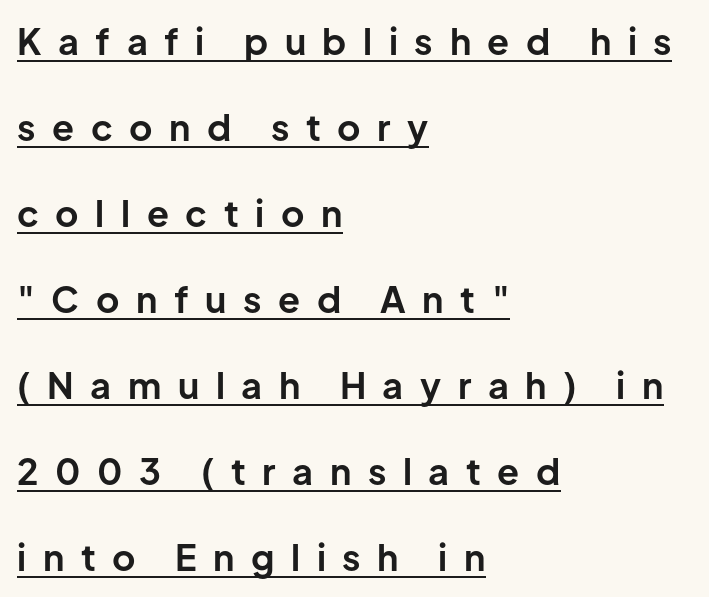
Q: Is the text bold? A: Yes.
Q: Is the text italic (slanted)? A: No, it is upright.
Q: Is the typeface a serif or a sans-serif typeface? A: Sans-serif.
Q: Is the text underlined? A: Yes.
Q: How is the paragraph aligned? A: Left-aligned.
Q: Is the spacing between letters normal or unusually wide? A: Unusually wide.
Q: Is the spacing between lines tight, normal or loose? A: Loose.
Q: Width (condensed, normal, or wide)? A: Normal.
Q: Stroke contrast? A: Low.
Q: x-height? A: Medium.
Q: Monospaced? A: No.
